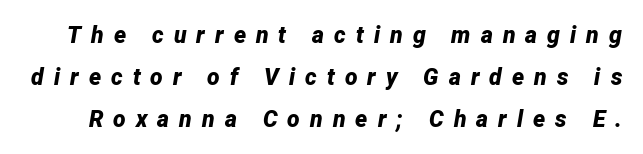
{"italic": "yes", "lean": "right", "slant_degrees": 12, "bold": "yes", "underline": "no", "line_spacing_ratio": 1.82, "letter_spacing": "wide", "letter_spacing_em": 0.44, "glyph_px": 23}
